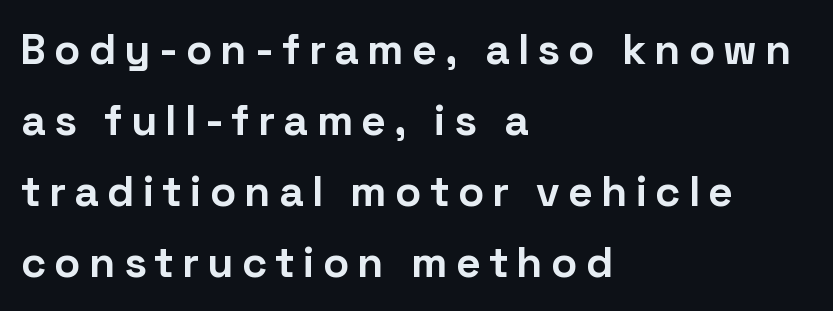
The image shows 43 px bold sans-serif type, upright; set left-aligned, normal line spacing (1.65x), not underlined; low stroke contrast and a medium x-height.
